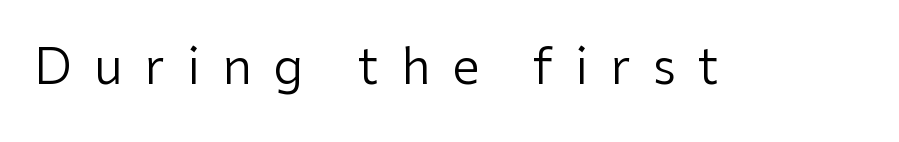
The image shows 49 px regular-weight sans-serif type, upright; set unusually wide letter spacing (+0.45 em), not underlined; low stroke contrast and a medium x-height.
